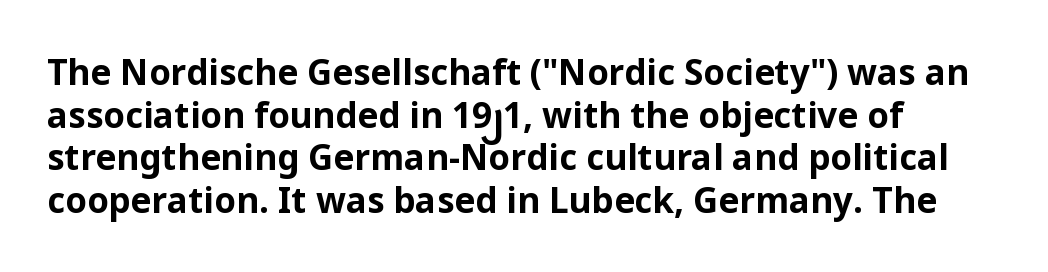
{"serif": "no", "italic": "no", "bold": "yes", "weight": "bold", "width": "normal", "stroke_contrast": "low", "x_height": "medium", "monospaced": "no", "underline": "no", "align": "left", "line_spacing_ratio": 1.22, "letter_spacing": "normal", "letter_spacing_em": 0.0, "glyph_px": 35}
